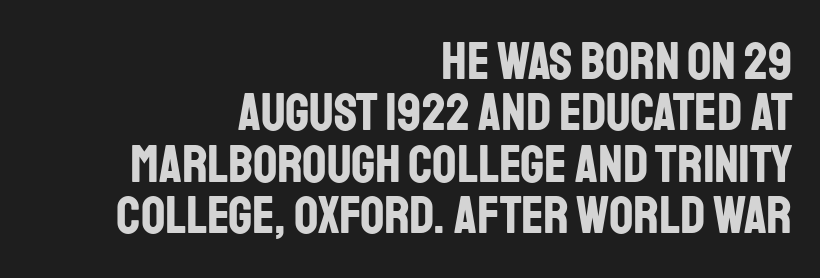
Teacher's note: observe the even right margin — that is flush-right alignment. The letters sit at their default tracking, neither squeezed nor spread. Check where the strokes stop: nothing finishes them off — pure sans. Unmarked baselines from the first word to the last.
